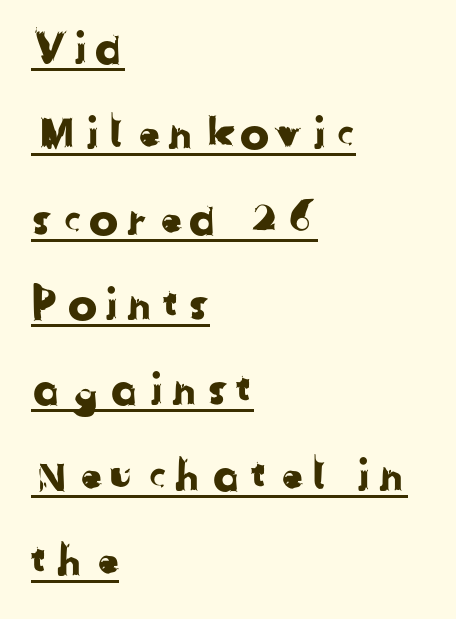
The image shows 44 px sans-serif type; set left-aligned, loose line spacing (1.94x), underlined; low stroke contrast and a medium x-height.
